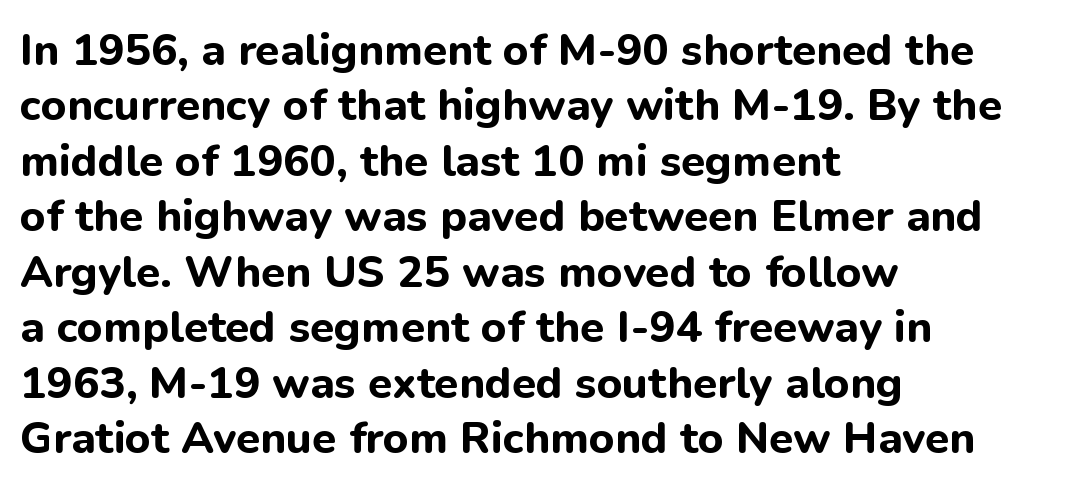
{"serif": "no", "italic": "no", "bold": "yes", "weight": "bold", "width": "normal", "stroke_contrast": "low", "x_height": "medium", "monospaced": "no", "underline": "no", "align": "left", "line_spacing": "normal", "line_spacing_ratio": 1.26, "letter_spacing": "normal", "letter_spacing_em": 0.0, "glyph_px": 44}
